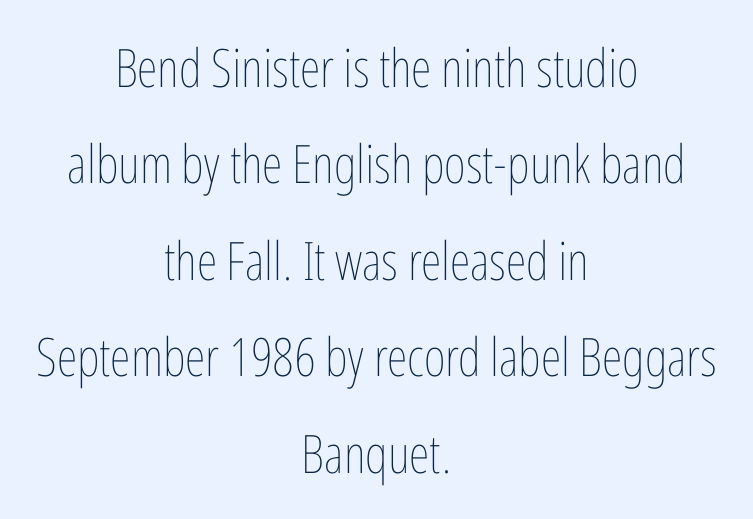
A typesetter would call this proportional, since set widths differ per character. Unlike italic type, these characters show no tilt at all. Stem width sits at or under what a default text font uses. The zone under the glyphs is completely vacant. The rendering keeps characters at their native spacing.
